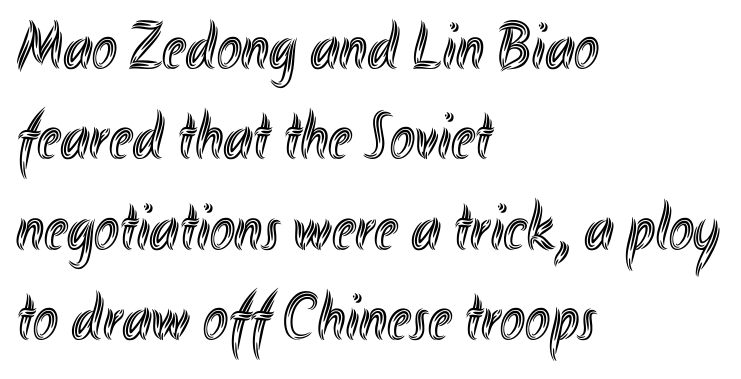
The image shows 67 px condensed type; set left-aligned, normal line spacing (1.35x), normal letter spacing, not underlined; a small x-height.
